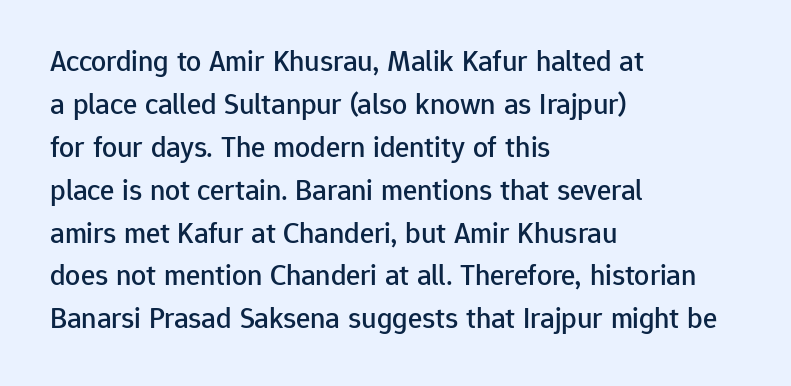
The image shows 30 px sans-serif type, upright; set left-aligned, normal line spacing (1.43x), normal letter spacing, not underlined; low stroke contrast and a medium x-height.
